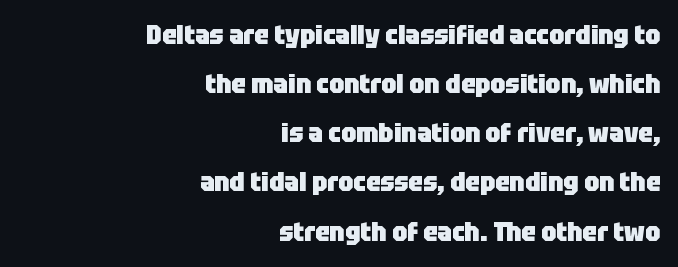
{"italic": "no", "bold": "yes", "underline": "no", "align": "right", "line_spacing_ratio": 1.89, "letter_spacing": "normal", "letter_spacing_em": 0.0, "glyph_px": 26}
